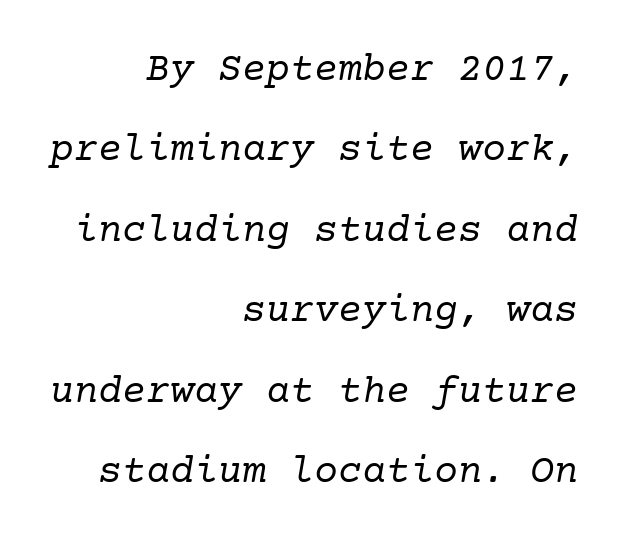
Q: Is the text bold? A: No.
Q: Is the text italic (slanted)? A: Yes, it leans right by about 10 degrees.
Q: Is the typeface a serif or a sans-serif typeface? A: Serif.
Q: Is the text underlined? A: No.
Q: How is the paragraph aligned? A: Right-aligned.
Q: Is the spacing between letters normal or unusually wide? A: Normal.
Q: Is the spacing between lines tight, normal or loose? A: Loose.
Q: Width (condensed, normal, or wide)? A: Normal.
Q: Stroke contrast? A: Low.
Q: x-height? A: Medium.
